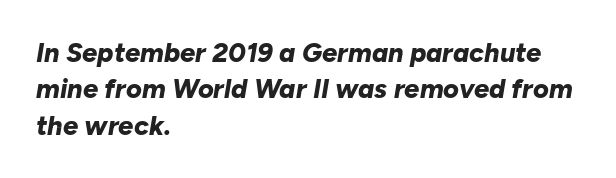
A bare baseline throughout the passage. An italicized treatment has been applied to the whole sample. The compositor pushed each line to the left boundary. Vertically, the passage feels balanced, rows spaced as you'd expect. Does extra space separate the letters? No, they use regular spacing. Heavy, bold letterforms.
